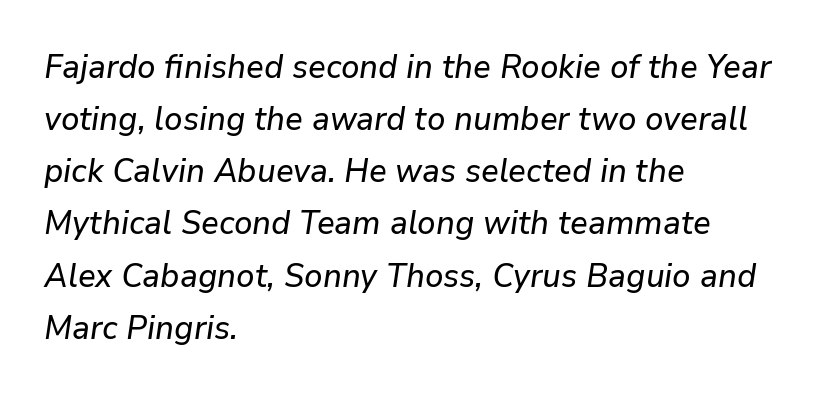
Q: Is the text italic (slanted)? A: Yes, it leans right by about 9 degrees.
Q: Is the text underlined? A: No.
Q: How is the paragraph aligned? A: Left-aligned.
Q: Is the spacing between letters normal or unusually wide? A: Normal.
Q: Is the spacing between lines tight, normal or loose? A: Normal.
Q: Width (condensed, normal, or wide)? A: Normal.
Q: Stroke contrast? A: Low.
Q: x-height? A: Medium.
Q: Monospaced? A: No.
